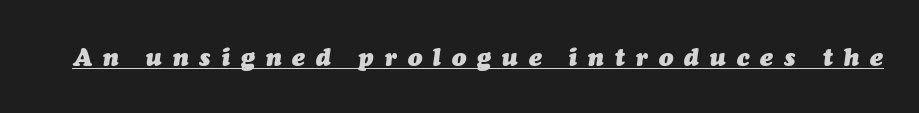
{"italic": "yes", "lean": "right", "slant_degrees": 7, "bold": "yes", "underline": "yes", "letter_spacing": "wide", "letter_spacing_em": 0.46, "glyph_px": 24}
